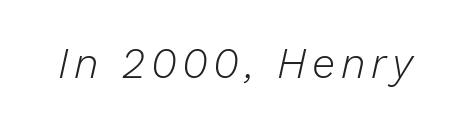
The image shows 42 px light type, italic (leaning right); set not underlined; low stroke contrast and a medium x-height.
